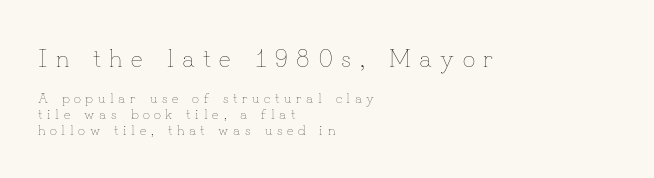
The ragged edge is on the right, which tells us the setting is flush left. Is the letter spacing exaggerated? Yes — the characters are pushed far apart. The line-height multiplier appears low, near solid setting. A clean baseline with only descenders dipping below it. Nope, not italic — everything's standing straight.
